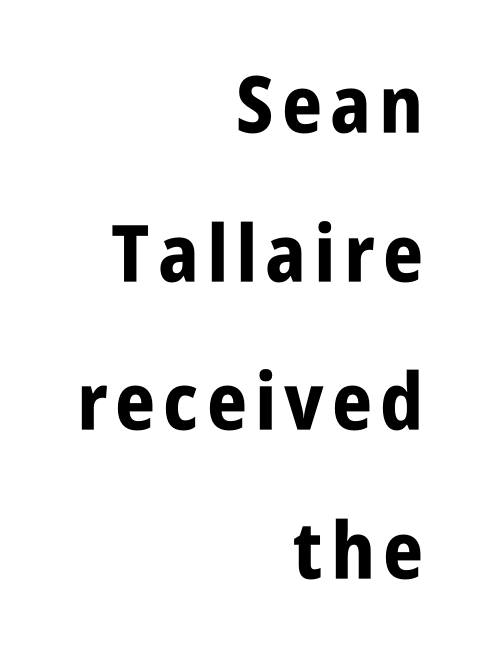
{"serif": "no", "italic": "no", "bold": "yes", "weight": "bold", "width": "condensed", "stroke_contrast": "low", "x_height": "large", "monospaced": "no", "underline": "no", "align": "right", "line_spacing_ratio": 1.88, "glyph_px": 79}
